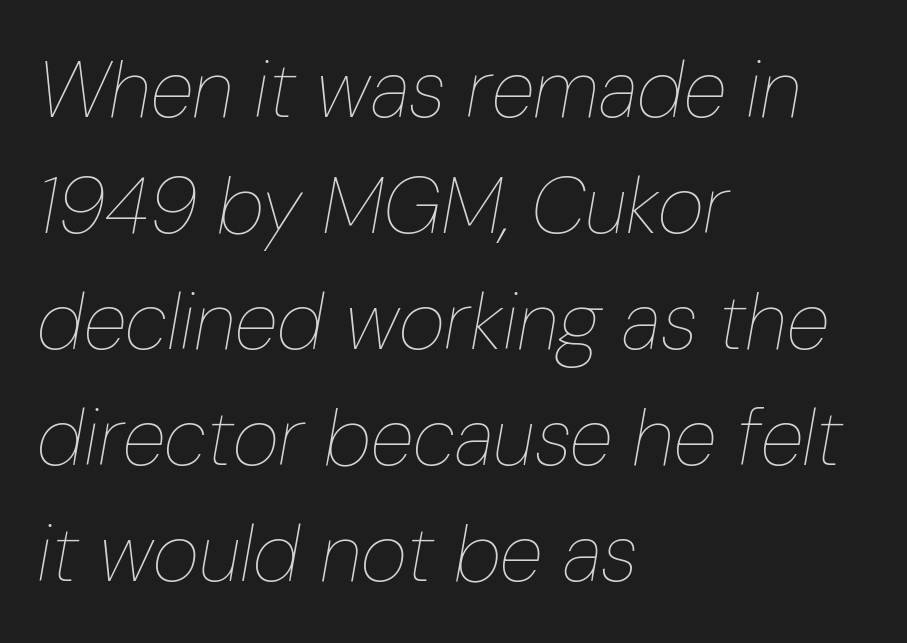
{"italic": "yes", "lean": "right", "slant_degrees": 10, "bold": "no", "weight": "thin", "width": "condensed", "stroke_contrast": "low", "x_height": "medium", "monospaced": "no", "underline": "no", "align": "left", "line_spacing": "normal", "line_spacing_ratio": 1.45, "letter_spacing": "normal", "letter_spacing_em": 0.0, "glyph_px": 80}
